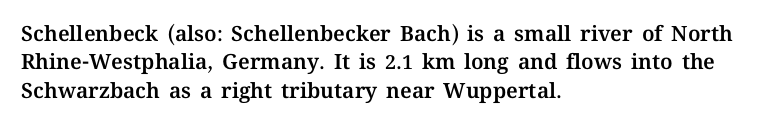
The image shows 21 px text type, upright; set left-aligned, normal line spacing (1.35x), normal letter spacing, not underlined.
